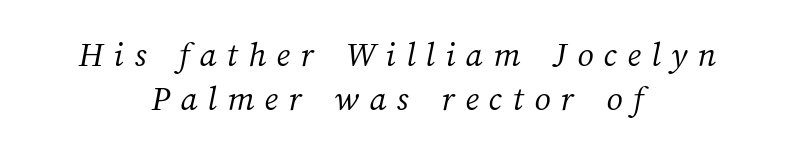
{"bold": "no", "weight": "light", "width": "normal", "stroke_contrast": "medium", "x_height": "medium", "monospaced": "no", "underline": "no", "align": "center", "line_spacing_ratio": 1.21, "letter_spacing": "wide", "letter_spacing_em": 0.29, "glyph_px": 36}
